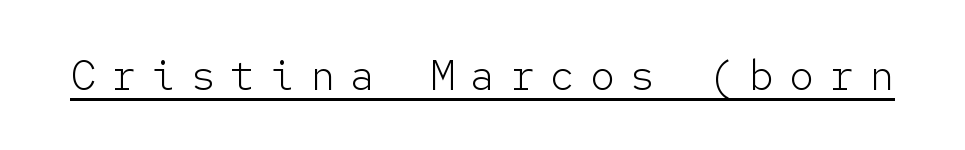
Note: no serifs on the glyphs. On a weight scale, this lands at 450 or below. Each word looks stretched out because of the extra space between its letters. You can tell it's not italic because the verticals are truly vertical.
